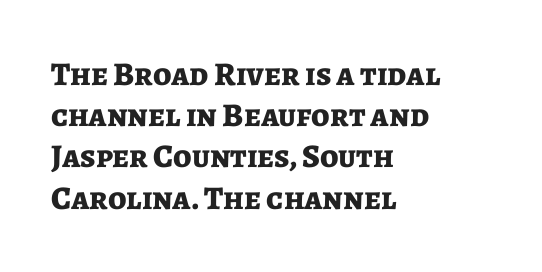
Q: Is the text bold? A: Yes.
Q: Is the text italic (slanted)? A: No, it is upright.
Q: Is the typeface a serif or a sans-serif typeface? A: Sans-serif.
Q: Is the text underlined? A: No.
Q: How is the paragraph aligned? A: Left-aligned.
Q: Is the spacing between letters normal or unusually wide? A: Normal.
Q: Is the spacing between lines tight, normal or loose? A: Normal.
Q: Width (condensed, normal, or wide)? A: Normal.
Q: Stroke contrast? A: Low.
Q: x-height? A: Medium.
Q: Monospaced? A: No.
